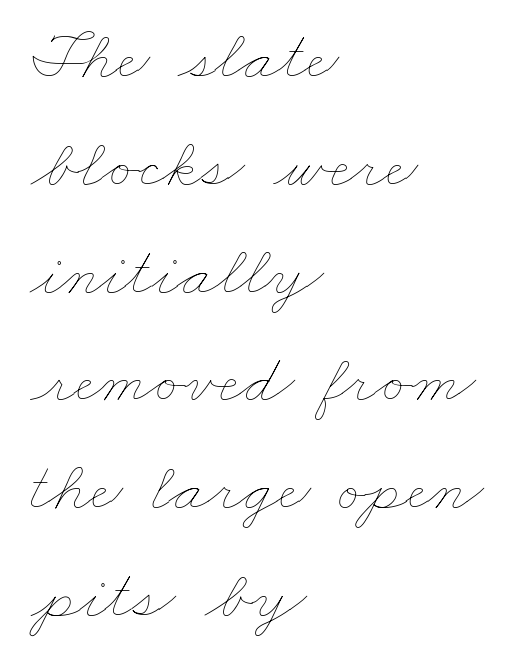
The image shows 70 px thin, wide type; set left-aligned, normal line spacing (1.54x), normal letter spacing, not underlined; low stroke contrast and a small x-height.
